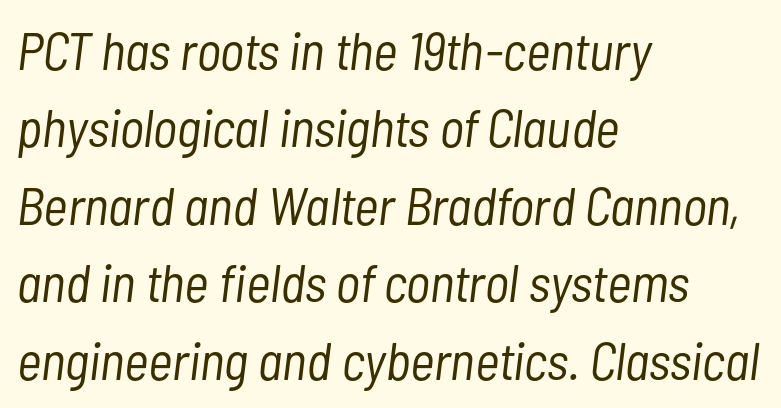
Leading matches the norm, producing a regular column. Honestly, there is no underline to notice here at all. Glyph-to-glyph distance matches everyday printed text. The glyphs look as if they've been sheared to an angle.
